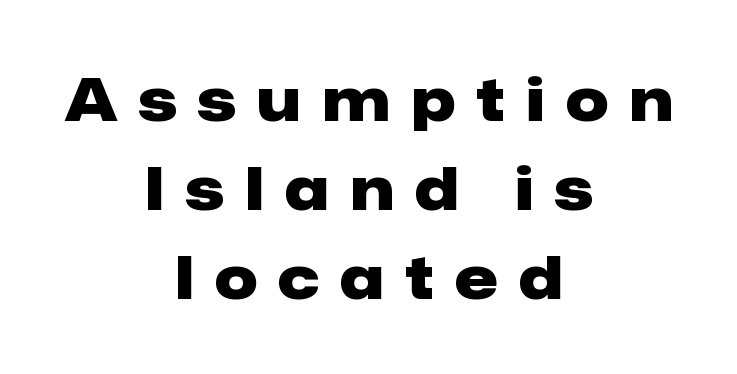
The image shows 60 px heavy sans-serif type, upright; set centered, normal line spacing (1.48x), unusually wide letter spacing (+0.36 em), not underlined; low stroke contrast and a medium x-height.
